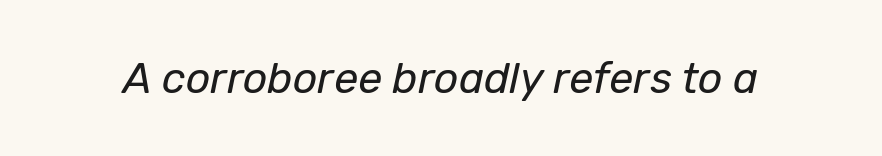
Q: Is the text bold? A: No.
Q: Is the text italic (slanted)? A: Yes, it leans right by about 12 degrees.
Q: Is the text underlined? A: No.
Q: Is the spacing between letters normal or unusually wide? A: Normal.
Q: Width (condensed, normal, or wide)? A: Normal.
Q: Stroke contrast? A: Low.
Q: x-height? A: Medium.
Q: Monospaced? A: No.
